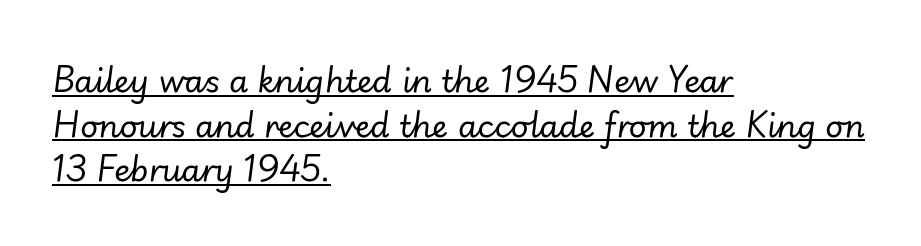
{"italic": "yes", "lean": "right", "slant_degrees": 7, "bold": "no", "weight": "regular", "width": "normal", "stroke_contrast": "low", "x_height": "small", "monospaced": "no", "underline": "yes", "align": "left", "line_spacing": "normal", "line_spacing_ratio": 1.44, "letter_spacing": "normal", "letter_spacing_em": 0.0, "glyph_px": 31}
